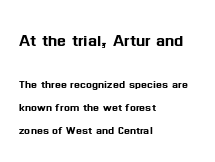
Observe the ordinary spacing: letters are neighbours, not strangers. Quick note: underline off. A typesetter would call this leading conventional body-copy spacing. This is the regular roman posture of the typeface.
